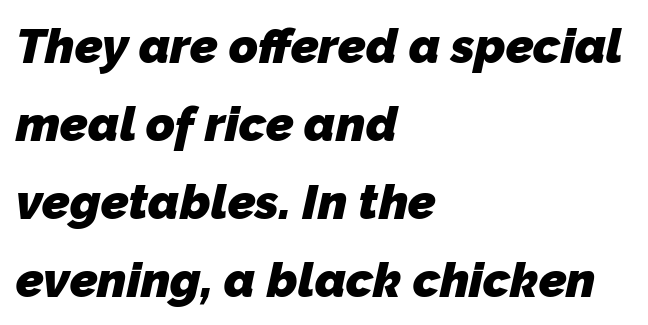
{"serif": "no", "bold": "yes", "weight": "heavy", "width": "normal", "stroke_contrast": "low", "x_height": "medium", "monospaced": "no", "underline": "no", "align": "left", "line_spacing": "normal", "line_spacing_ratio": 1.59, "letter_spacing": "normal", "letter_spacing_em": 0.0, "glyph_px": 49}
